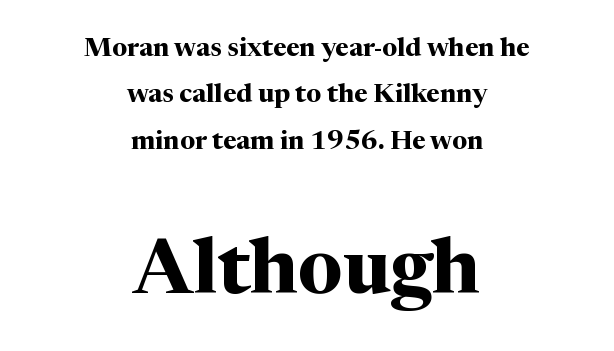
Q: Is the text bold? A: Yes.
Q: Is the text italic (slanted)? A: No, it is upright.
Q: Is the typeface a serif or a sans-serif typeface? A: Serif.
Q: Is the text underlined? A: No.
Q: How is the paragraph aligned? A: Centered.
Q: Is the spacing between letters normal or unusually wide? A: Normal.
Q: Which block of text is set in a larger size, the first (top) or the second (bottom)? A: The second (bottom) one.
Q: Width (condensed, normal, or wide)? A: Normal.
Q: Stroke contrast? A: Medium.
Q: x-height? A: Medium.
Q: Monospaced? A: No.
